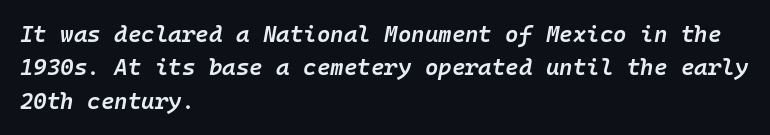
{"italic": "yes", "lean": "right", "slant_degrees": 10, "bold": "semi", "underline": "no", "align": "left", "line_spacing": "normal", "line_spacing_ratio": 1.45, "letter_spacing": "normal", "letter_spacing_em": 0.0, "glyph_px": 23}
